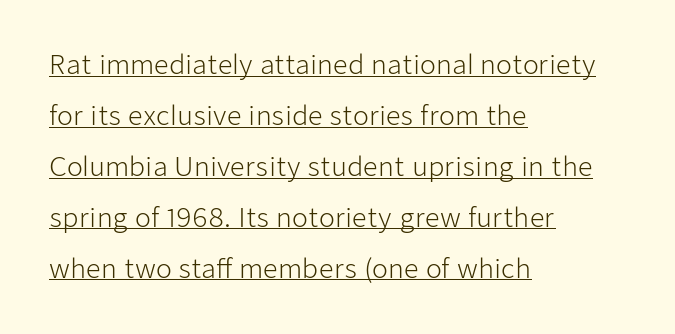
Here the glyphs are tracked normally, forming tight word shapes. In terms of leading, this rendering errs on the spacious side. Is the block centered? No — it sits flush against the left margin. Every character sits straight up, as roman type does. Vertical stems look standard width or narrower in stroke.
